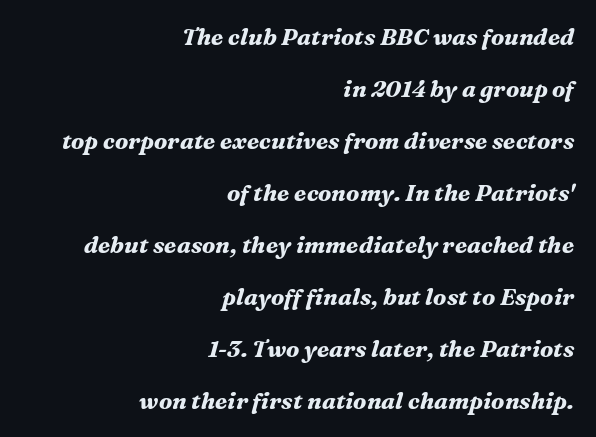
The image shows 23 px bold type, italic (leaning right); set right-aligned, loose line spacing (2.26x), normal letter spacing, not underlined.
